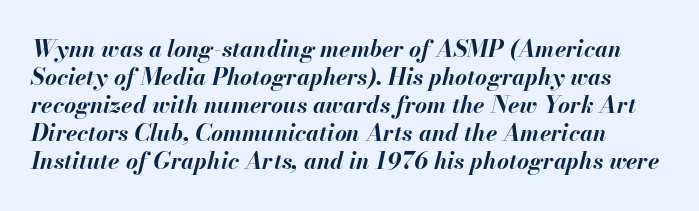
The image shows 23 px bold type, italic (leaning right); set line spacing 1.22x, normal letter spacing, not underlined.
